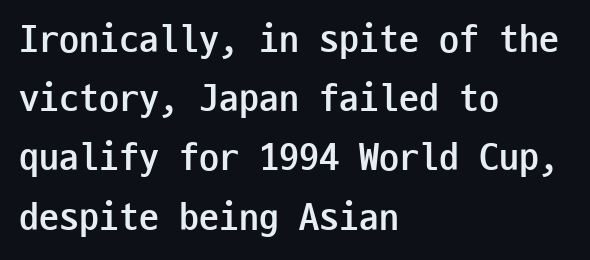
{"serif": "no", "italic": "no", "bold": "yes", "weight": "semibold", "width": "condensed", "stroke_contrast": "low", "x_height": "medium", "monospaced": "yes", "underline": "no", "align": "left", "line_spacing": "normal", "line_spacing_ratio": 1.48, "letter_spacing": "normal", "letter_spacing_em": 0.0, "glyph_px": 40}
